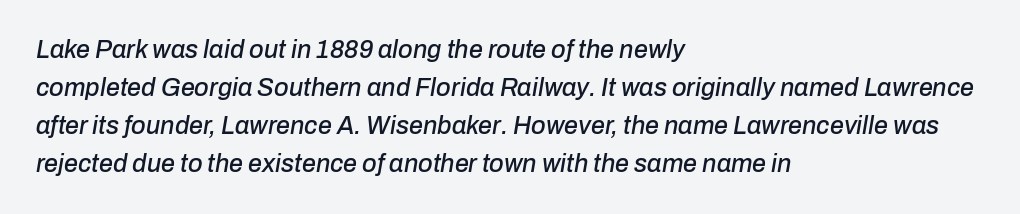
The glyphs look as if they've been sheared to an angle. Nobody drew a line under any word here. Here the glyphs are tracked normally, forming tight word shapes. If you measured baseline to baseline, you'd find a middling distance. The typesetter chose a ragged-right arrangement here.
